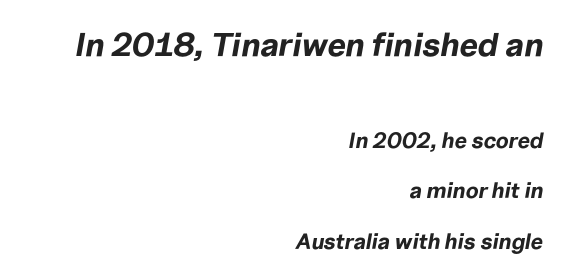
The designer dialed line spacing up above the default. Of the two passages, the one on top uses the larger point size. Spacing between characters is what you'd get straight out of the box. The letters are slanted; this is an italic face.
